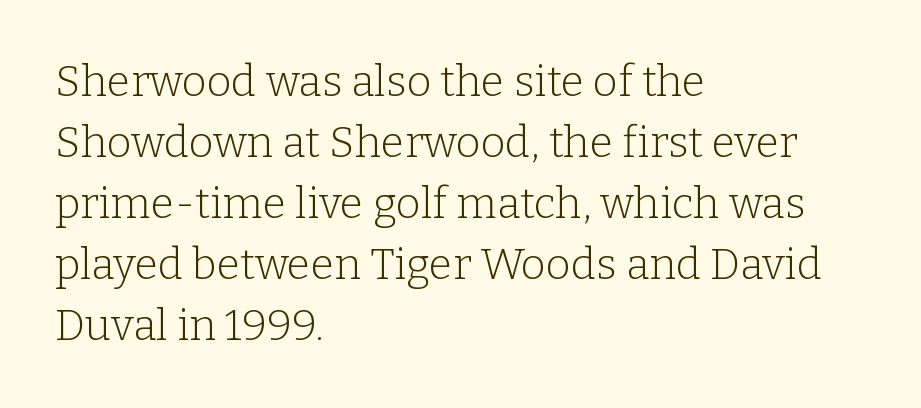
Q: Is the text bold? A: No.
Q: Is the text italic (slanted)? A: No, it is upright.
Q: Is the typeface a serif or a sans-serif typeface? A: Serif.
Q: Is the text underlined? A: No.
Q: How is the paragraph aligned? A: Left-aligned.
Q: Is the spacing between letters normal or unusually wide? A: Normal.
Q: Is the spacing between lines tight, normal or loose? A: Normal.
Q: Width (condensed, normal, or wide)? A: Normal.
Q: Stroke contrast? A: Low.
Q: x-height? A: Medium.
Q: Monospaced? A: No.
